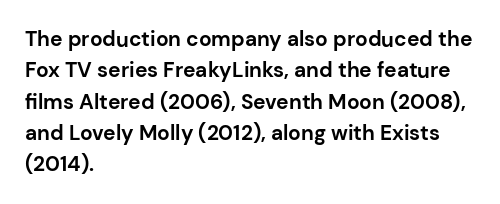
The image shows 21 px bold type, upright; set left-aligned, normal line spacing (1.49x), normal letter spacing, not underlined.
